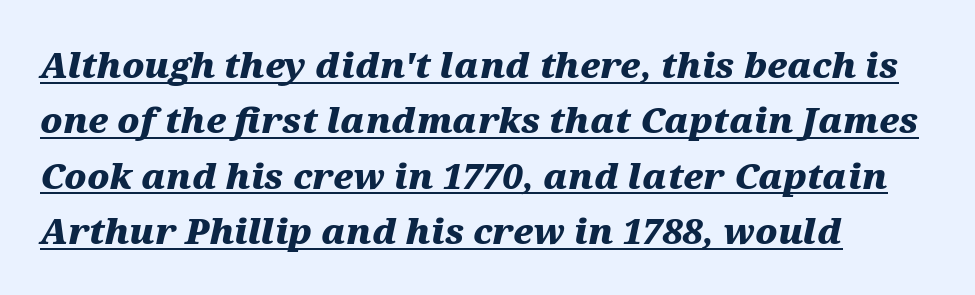
Q: Is the text bold? A: Yes.
Q: Is the text italic (slanted)? A: Yes, it leans right by about 12 degrees.
Q: Is the text underlined? A: Yes.
Q: How is the paragraph aligned? A: Left-aligned.
Q: Is the spacing between letters normal or unusually wide? A: Normal.
Q: Is the spacing between lines tight, normal or loose? A: Normal.
Q: Width (condensed, normal, or wide)? A: Wide.
Q: Stroke contrast? A: Medium.
Q: x-height? A: Medium.
Q: Monospaced? A: No.
